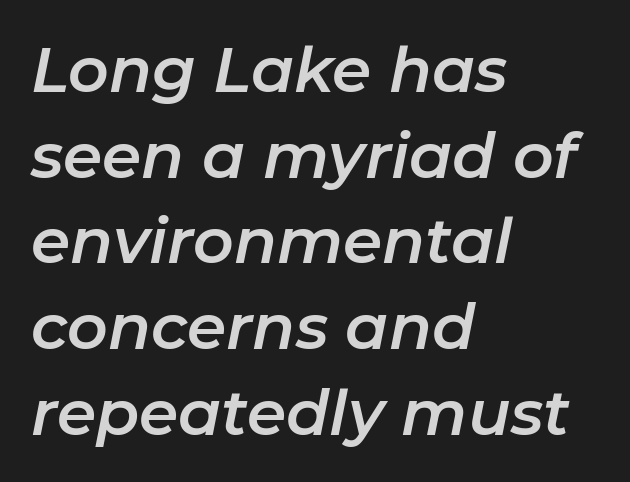
Q: Is the text italic (slanted)? A: Yes, it leans right by about 11 degrees.
Q: Is the text underlined? A: No.
Q: How is the paragraph aligned? A: Left-aligned.
Q: Is the spacing between letters normal or unusually wide? A: Normal.
Q: Is the spacing between lines tight, normal or loose? A: Normal.
Q: Width (condensed, normal, or wide)? A: Normal.
Q: Stroke contrast? A: Low.
Q: x-height? A: Medium.
Q: Monospaced? A: No.
